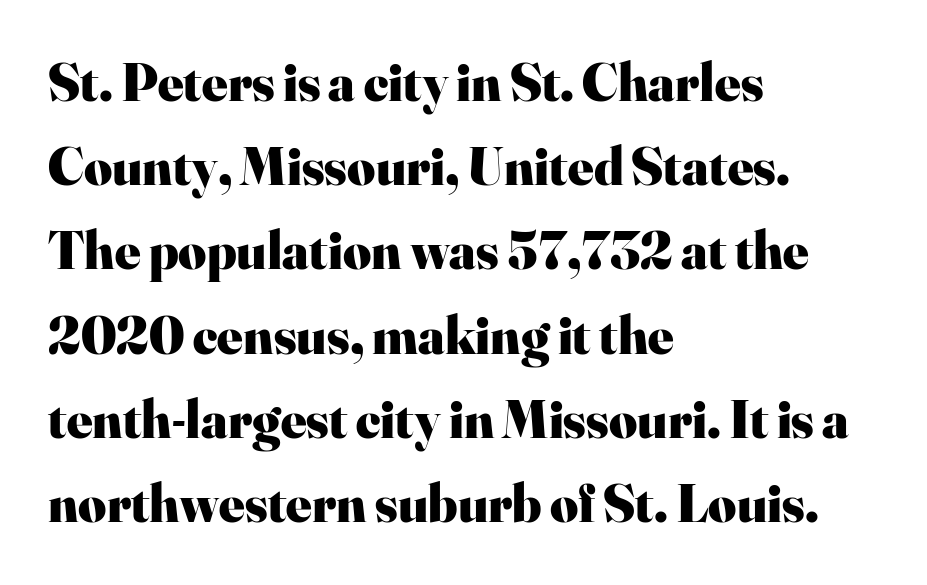
The image shows 54 px heavy serif type, upright; set left-aligned, normal line spacing (1.56x), normal letter spacing, not underlined; high stroke contrast and a small x-height.
